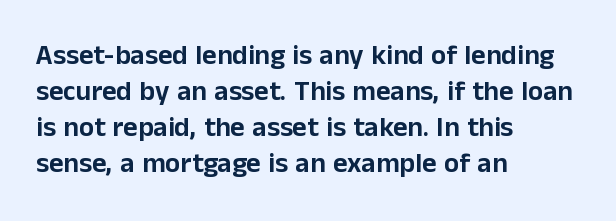
The image shows 28 px sans-serif type, upright; set left-aligned, normal line spacing (1.29x), normal letter spacing, not underlined; low stroke contrast and a medium x-height.
